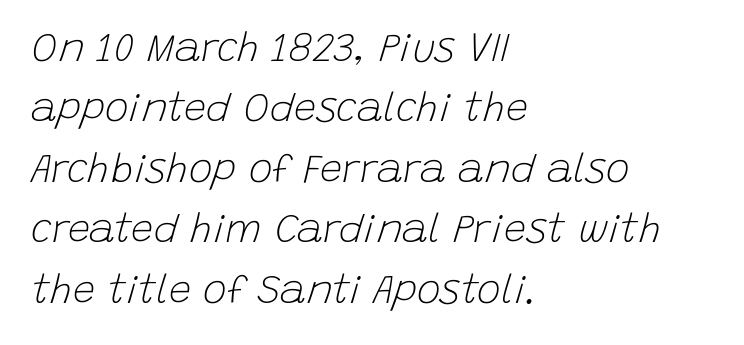
The image shows 40 px light type, italic (leaning right); set left-aligned, normal line spacing (1.51x), normal letter spacing, not underlined; low stroke contrast and a large x-height.
